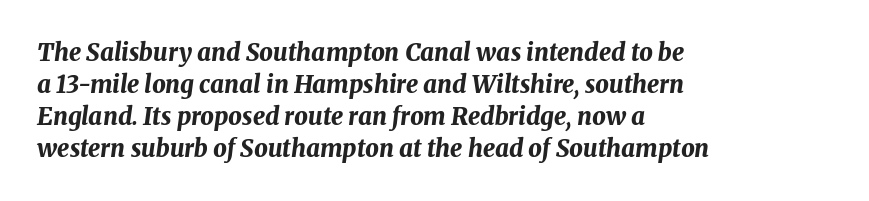
The image shows 24 px bold type, italic (leaning right); set left-aligned, normal line spacing (1.33x), normal letter spacing, not underlined.
